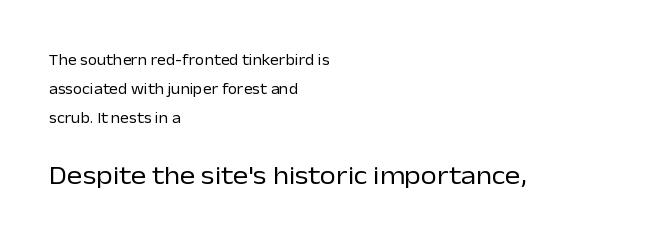
How would I describe the line gaps? Wide and relaxed. Words appear dense and cohesive because spacing is normal. The font sits on the lighter half of the weight spectrum, regular included. Any mark beneath the type? The region is blank. Vertical strokes here are truly vertical.
